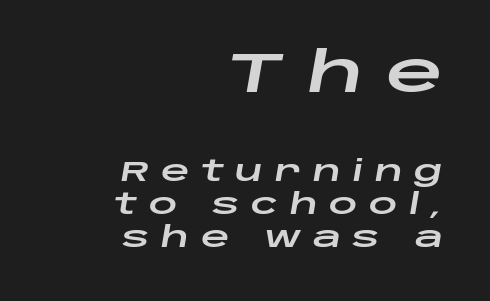
{"italic": "yes", "lean": "right", "slant_degrees": 10, "width": "wide", "stroke_contrast": "low", "x_height": "large", "monospaced": "no", "underline": "no", "align": "right", "line_spacing_ratio": 1.18, "letter_spacing": "wide", "letter_spacing_em": 0.41, "larger_block": "first", "size_ratio": 2.0, "glyph_px": 56}
